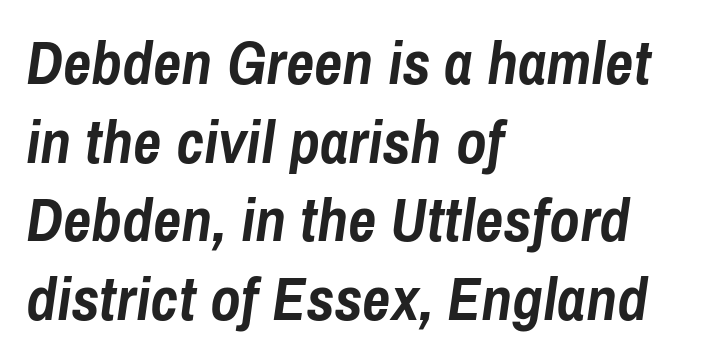
The image shows 62 px semibold, condensed type, italic (leaning right); set left-aligned, normal line spacing (1.27x), normal letter spacing, not underlined; low stroke contrast and a medium x-height.
